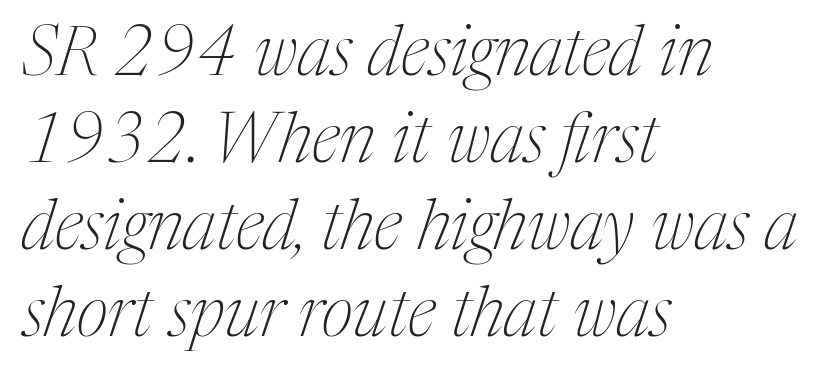
{"serif": "yes", "italic": "yes", "lean": "right", "slant_degrees": 17, "bold": "no", "weight": "thin", "width": "condensed", "stroke_contrast": "medium", "x_height": "medium", "monospaced": "no", "underline": "no", "align": "left", "line_spacing": "normal", "line_spacing_ratio": 1.26, "letter_spacing": "normal", "letter_spacing_em": 0.0, "glyph_px": 69}
